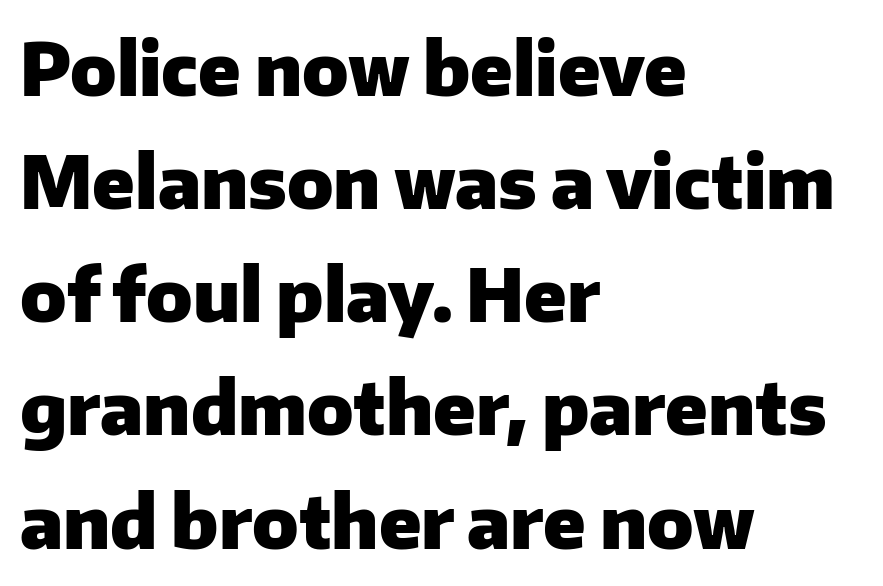
The image shows 73 px heavy sans-serif type, upright; set left-aligned, normal line spacing (1.55x), normal letter spacing, not underlined; low stroke contrast and a medium x-height.
